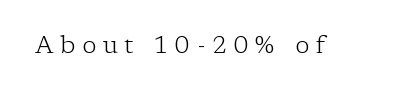
Each word looks stretched out because of the extra space between its letters. Each stroke keeps to a modest, everyday thickness or less. Is there any slant? The stems are plumb. Check the space under the baseline: it is left empty.
